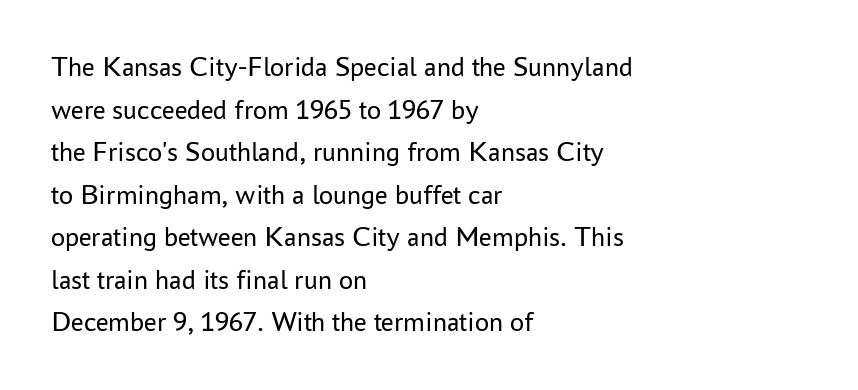
{"serif": "no", "italic": "no", "bold": "no", "weight": "regular", "width": "normal", "stroke_contrast": "low", "x_height": "medium", "monospaced": "no", "underline": "no", "align": "left", "line_spacing": "normal", "line_spacing_ratio": 1.52, "letter_spacing": "normal", "letter_spacing_em": 0.0, "glyph_px": 28}
